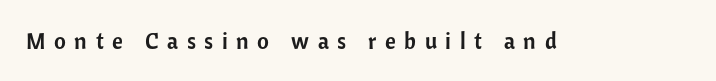
Glance below the letters and you will spot only blank space. Tall strokes in this sample are plumb rather than angled. Inter-character spacing is expanded well beyond the font's built-in metrics.
